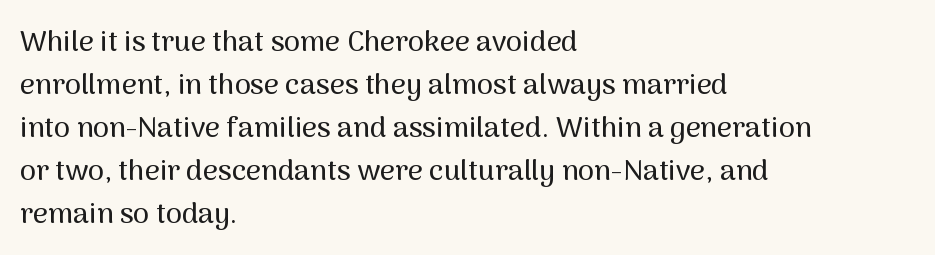
{"serif": "no", "italic": "no", "width": "normal", "stroke_contrast": "medium", "x_height": "medium", "monospaced": "no", "underline": "no", "align": "left", "line_spacing": "normal", "line_spacing_ratio": 1.48, "letter_spacing": "normal", "letter_spacing_em": 0.0, "glyph_px": 29}
